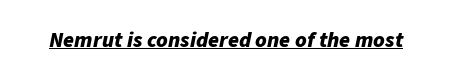
{"italic": "yes", "lean": "right", "slant_degrees": 11, "bold": "yes", "underline": "yes", "letter_spacing": "normal", "letter_spacing_em": 0.0, "glyph_px": 22}
